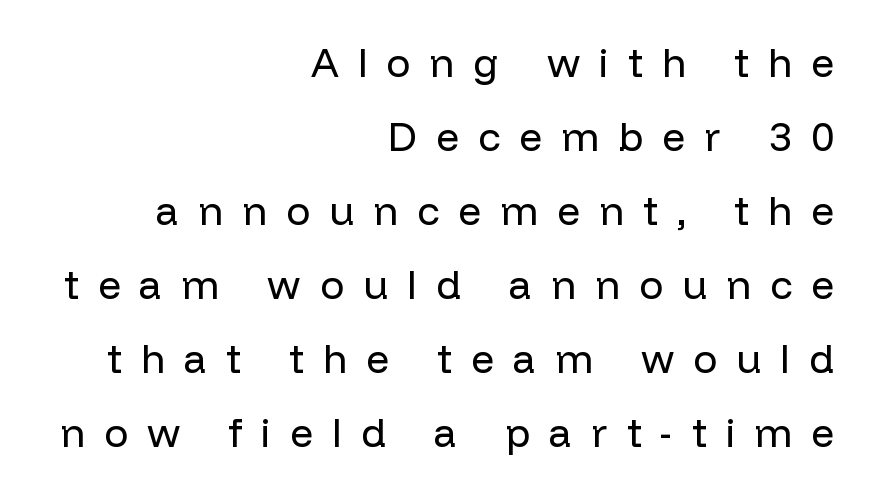
{"serif": "no", "italic": "no", "bold": "no", "weight": "regular", "width": "normal", "stroke_contrast": "low", "x_height": "medium", "monospaced": "no", "underline": "no", "align": "right", "line_spacing_ratio": 1.85, "letter_spacing": "wide", "letter_spacing_em": 0.48, "glyph_px": 40}
